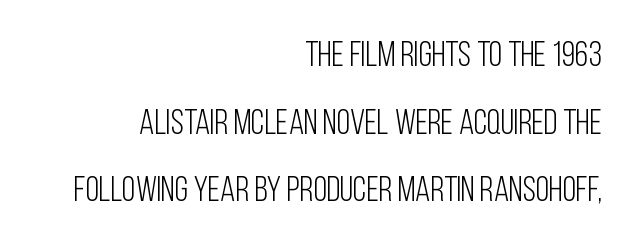
{"serif": "no", "italic": "no", "bold": "no", "weight": "light", "width": "condensed", "stroke_contrast": "low", "x_height": "large", "monospaced": "no", "underline": "no", "align": "right", "line_spacing": "loose", "line_spacing_ratio": 1.93, "letter_spacing": "normal", "letter_spacing_em": 0.0, "glyph_px": 35}
